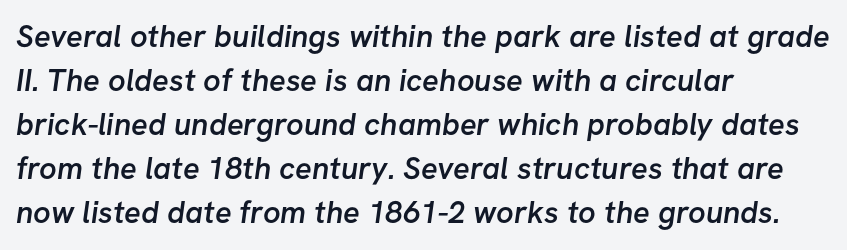
On the weight axis this lands at semibold, roughly 600. Reading down the block, your eye returns to a fixed left position each line. A typesetter would label this face a sans. Note the varied advance widths — an 'i' is clearly narrower than an 'm'. A typesetter would call this zero additional tracking. This rendering features lettering with no underline.
